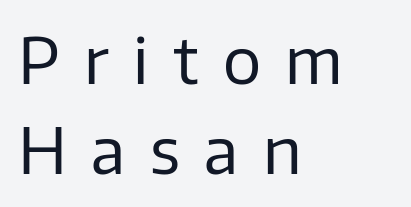
Q: Is the text bold? A: No.
Q: Is the text italic (slanted)? A: No, it is upright.
Q: Is the typeface a serif or a sans-serif typeface? A: Sans-serif.
Q: Is the text underlined? A: No.
Q: How is the paragraph aligned? A: Left-aligned.
Q: Is the spacing between letters normal or unusually wide? A: Unusually wide.
Q: Is the spacing between lines tight, normal or loose? A: Normal.
Q: Width (condensed, normal, or wide)? A: Normal.
Q: Stroke contrast? A: Low.
Q: x-height? A: Medium.
Q: Monospaced? A: No.
